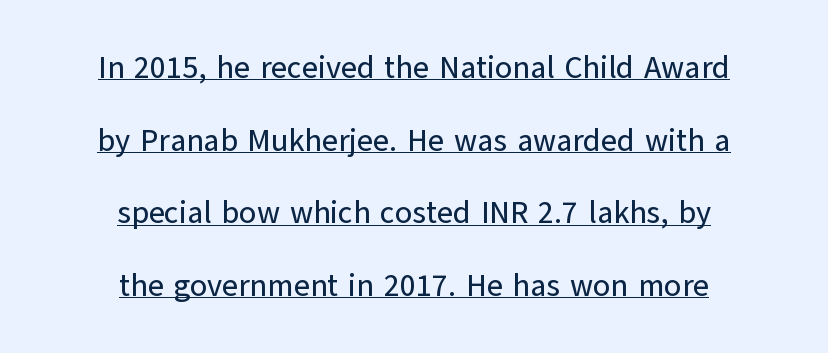
{"serif": "no", "italic": "no", "width": "normal", "stroke_contrast": "low", "x_height": "medium", "monospaced": "no", "underline": "yes", "align": "center", "line_spacing": "loose", "line_spacing_ratio": 2.34, "letter_spacing": "normal", "letter_spacing_em": 0.0, "glyph_px": 31}
